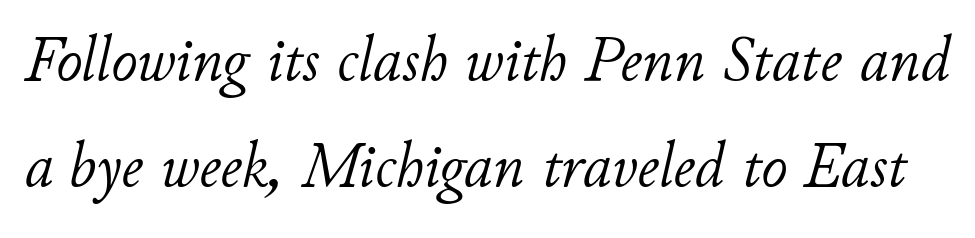
The image shows 64 px light type, italic (leaning right); set normal line spacing (1.66x), normal letter spacing, not underlined; low stroke contrast and a small x-height.
